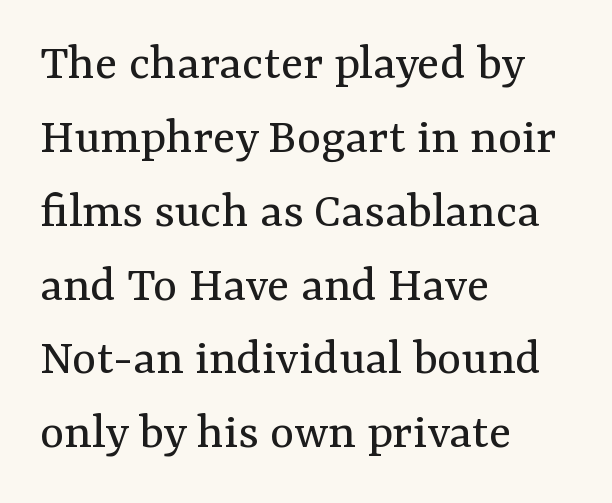
The image shows 52 px regular-weight serif type, upright; set left-aligned, normal line spacing (1.42x), normal letter spacing, not underlined; medium stroke contrast and a medium x-height.
